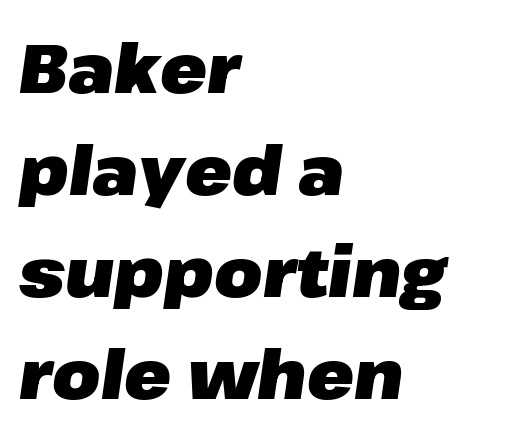
{"italic": "yes", "lean": "right", "slant_degrees": 8, "bold": "yes", "weight": "heavy", "width": "normal", "stroke_contrast": "low", "x_height": "medium", "monospaced": "no", "underline": "no", "align": "left", "line_spacing": "normal", "line_spacing_ratio": 1.48, "letter_spacing": "normal", "letter_spacing_em": 0.0, "glyph_px": 69}
